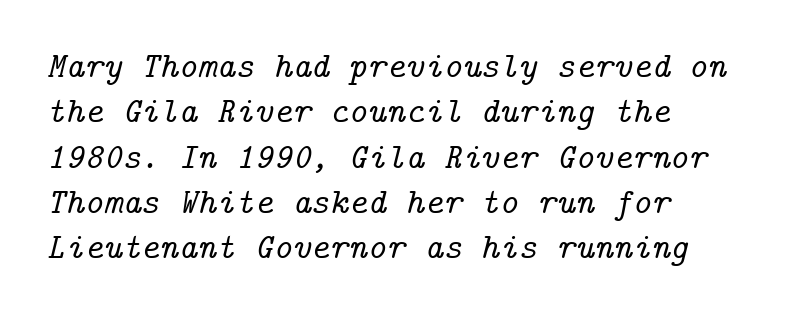
This rendering features lettering with no underline. Layout note: lines flush left. The typography opts for an oblique posture over an upright one. The glyphs in this specimen are seriffed.
